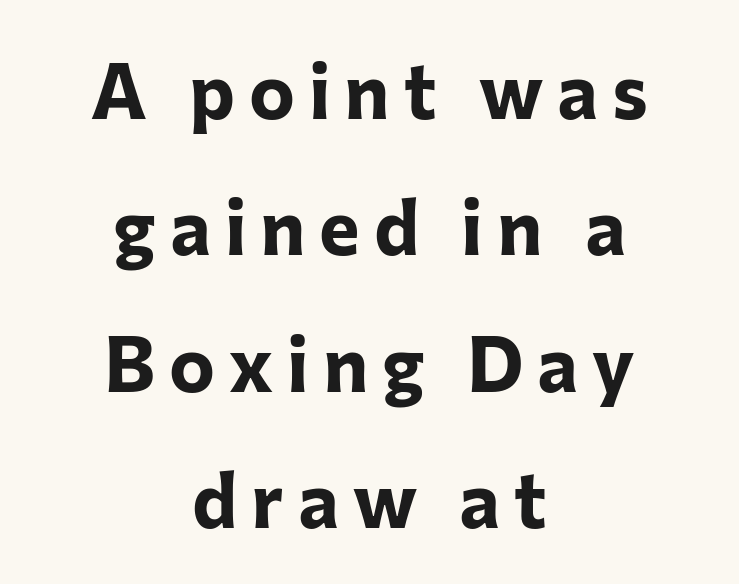
{"serif": "no", "italic": "no", "bold": "yes", "weight": "bold", "width": "normal", "stroke_contrast": "low", "x_height": "medium", "monospaced": "no", "underline": "no", "align": "center", "line_spacing_ratio": 1.77, "glyph_px": 77}
